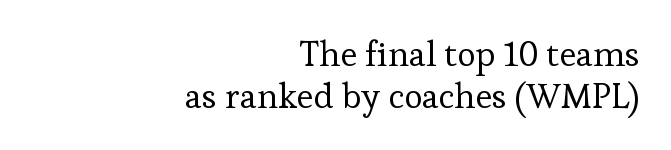
{"serif": "yes", "italic": "no", "bold": "no", "weight": "regular", "width": "normal", "stroke_contrast": "low", "x_height": "medium", "monospaced": "no", "underline": "no", "align": "right", "line_spacing_ratio": 1.2, "letter_spacing": "normal", "letter_spacing_em": 0.0, "glyph_px": 35}
